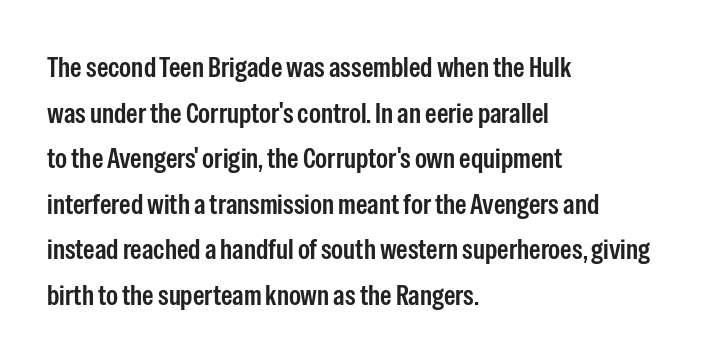
This rendering uses left alignment, leaving the right contour irregular. Is the letter spacing exaggerated? No — it looks like the ordinary default. Here the designer chose a conventional face with non-uniform glyph widths. The baseline area is clear. Nothing sits at the stroke ends, so this counts as sans-serif.
